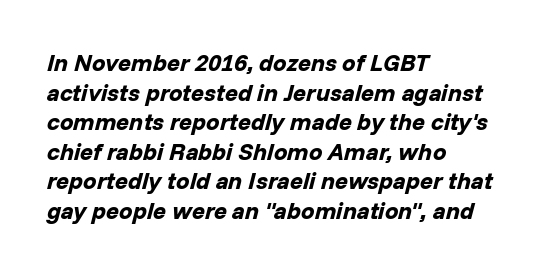
The image shows 24 px bold type, italic (leaning right); set left-aligned, line spacing 1.23x, normal letter spacing, not underlined.
